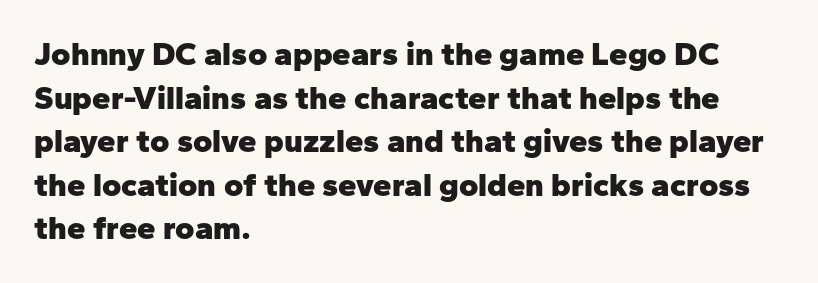
{"serif": "no", "italic": "no", "bold": "yes", "weight": "heavy", "width": "normal", "stroke_contrast": "low", "x_height": "medium", "monospaced": "no", "underline": "no", "align": "left", "line_spacing": "normal", "line_spacing_ratio": 1.32, "letter_spacing": "normal", "letter_spacing_em": 0.0, "glyph_px": 33}
